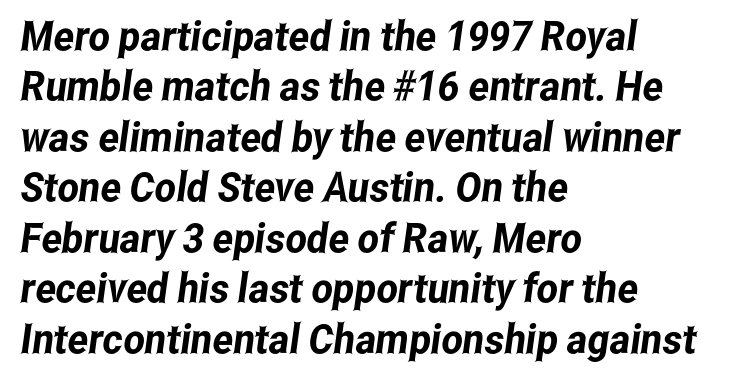
The image shows 41 px condensed sans-serif type; set left-aligned, line spacing 1.23x, normal letter spacing, not underlined; low stroke contrast and a medium x-height.
